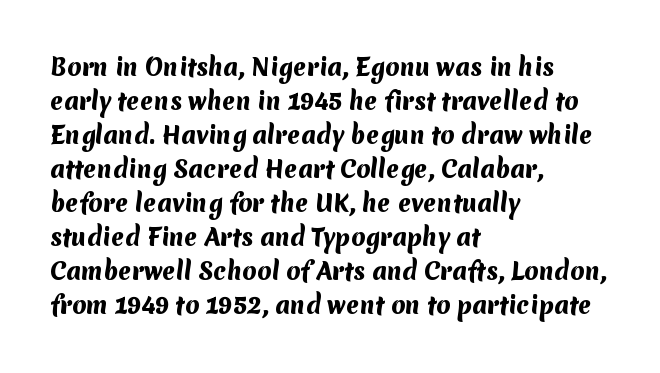
Q: Is the text bold? A: Yes.
Q: Is the text underlined? A: No.
Q: How is the paragraph aligned? A: Left-aligned.
Q: Is the spacing between letters normal or unusually wide? A: Normal.
Q: Is the spacing between lines tight, normal or loose? A: Normal.
